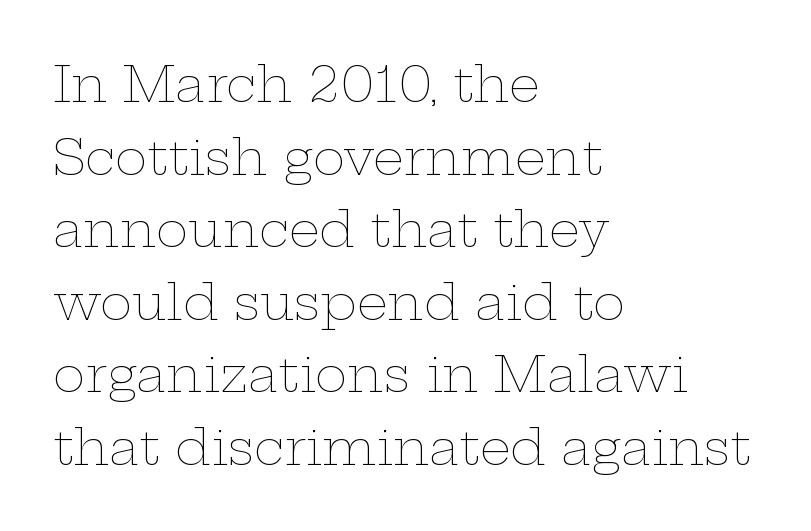
{"italic": "no", "bold": "no", "weight": "thin", "width": "wide", "stroke_contrast": "low", "x_height": "medium", "monospaced": "no", "underline": "no", "align": "left", "line_spacing": "normal", "line_spacing_ratio": 1.48, "letter_spacing": "normal", "letter_spacing_em": 0.0, "glyph_px": 49}
